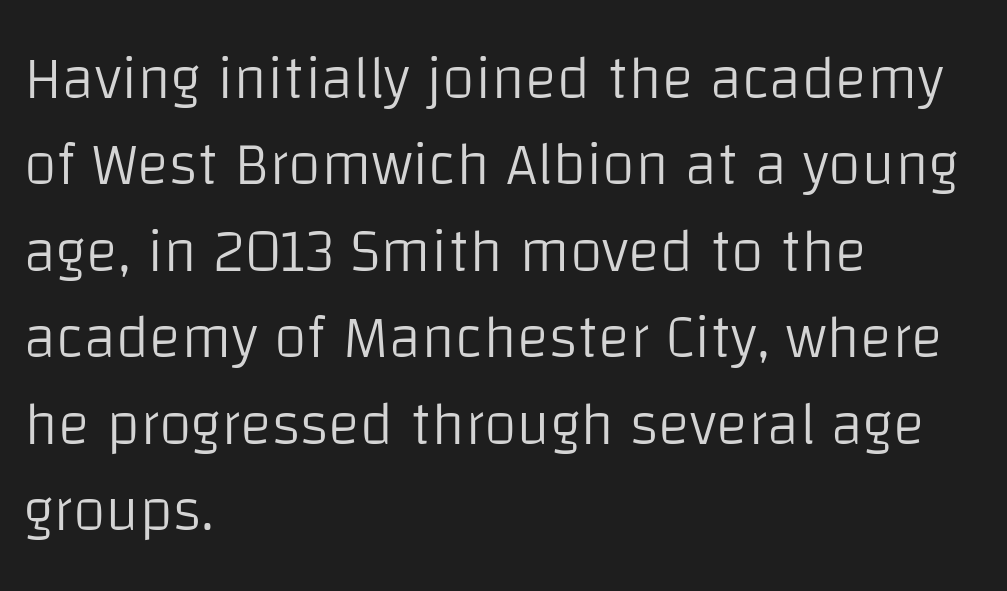
Q: Is the text bold? A: No.
Q: Is the text italic (slanted)? A: No, it is upright.
Q: Is the typeface a serif or a sans-serif typeface? A: Sans-serif.
Q: Is the text underlined? A: No.
Q: How is the paragraph aligned? A: Left-aligned.
Q: Is the spacing between letters normal or unusually wide? A: Normal.
Q: Is the spacing between lines tight, normal or loose? A: Normal.
Q: Width (condensed, normal, or wide)? A: Normal.
Q: Stroke contrast? A: Low.
Q: x-height? A: Large.
Q: Monospaced? A: No.
